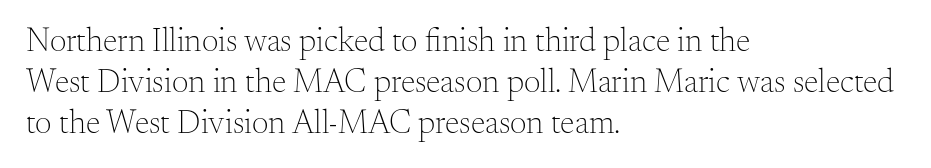
Q: Is the text bold? A: No.
Q: Is the text italic (slanted)? A: No, it is upright.
Q: Is the typeface a serif or a sans-serif typeface? A: Serif.
Q: Is the text underlined? A: No.
Q: How is the paragraph aligned? A: Left-aligned.
Q: Is the spacing between letters normal or unusually wide? A: Normal.
Q: Width (condensed, normal, or wide)? A: Normal.
Q: Stroke contrast? A: Medium.
Q: x-height? A: Small.
Q: Monospaced? A: No.
